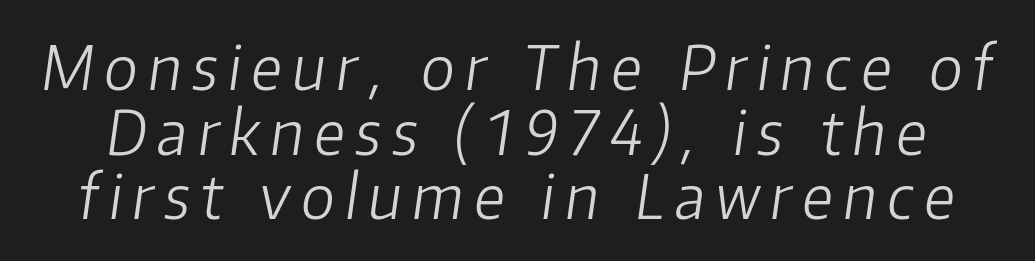
Vertical stems look standard width or narrower in stroke. The letters advance in unequal steps, a hallmark of proportional type. Looking at the ascenders, they clearly lean. In terms of leading, this rendering errs on the cramped side. Lines of text with bare space underneath.
